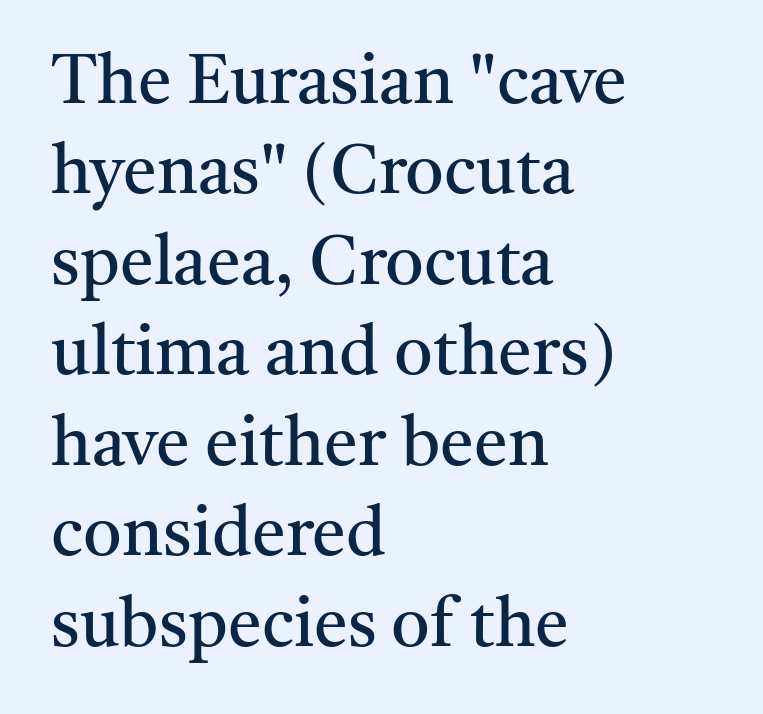
The strokes are not fattened; the text isn't bold. Beneath every word, the page is bare. Letter spacing: default. The face used here is proportionally spaced, like ordinary book or web type. The specimen reads as upright at a glance. Line starts are locked; line ends wander.
